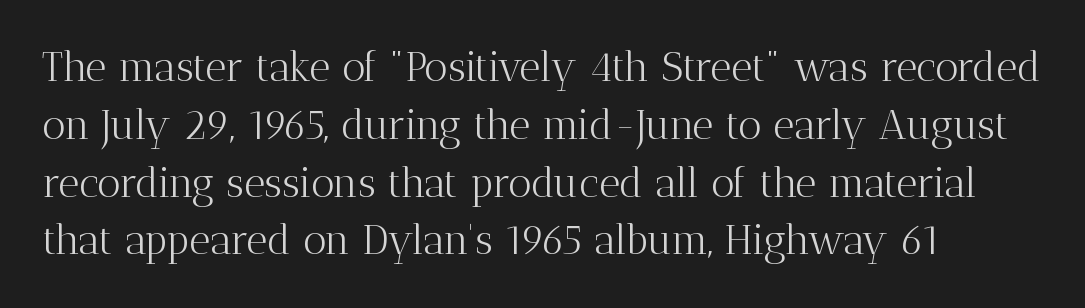
{"serif": "yes", "italic": "no", "bold": "no", "weight": "light", "width": "normal", "stroke_contrast": "medium", "x_height": "medium", "monospaced": "no", "underline": "no", "align": "left", "line_spacing": "normal", "line_spacing_ratio": 1.41, "letter_spacing": "normal", "letter_spacing_em": 0.0, "glyph_px": 41}
